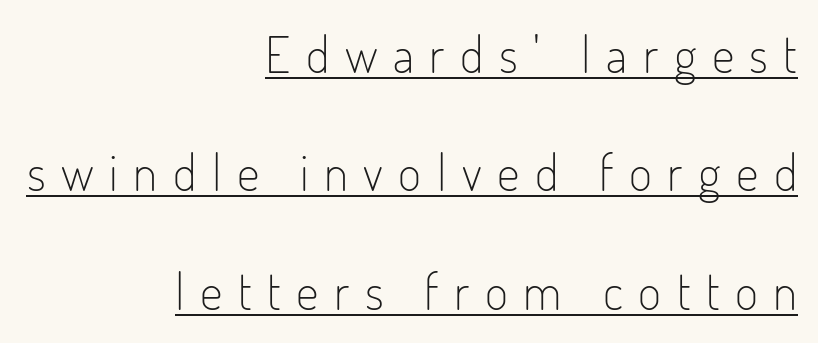
{"serif": "no", "italic": "no", "bold": "no", "weight": "light", "width": "condensed", "stroke_contrast": "low", "x_height": "small", "monospaced": "no", "underline": "yes", "align": "right", "line_spacing": "loose", "line_spacing_ratio": 2.37, "letter_spacing": "wide", "letter_spacing_em": 0.31, "glyph_px": 50}
